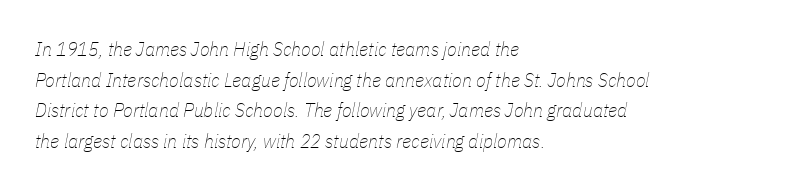
The image shows 20 px text type, italic (leaning right); set left-aligned, normal line spacing (1.53x), normal letter spacing, not underlined.
